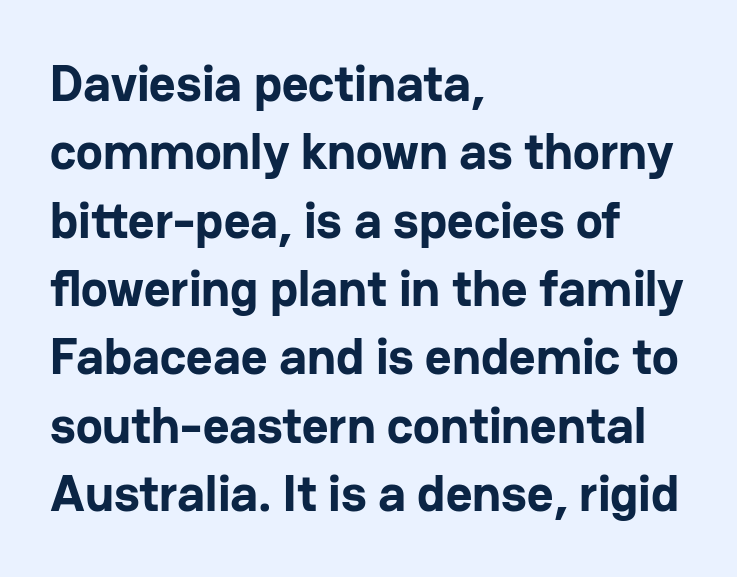
The image shows 51 px bold sans-serif type, upright; set left-aligned, normal line spacing (1.34x), normal letter spacing, not underlined; low stroke contrast and a medium x-height.
